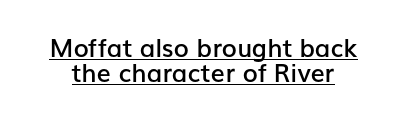
If you measured baseline to baseline, you'd find a short distance. The sample has been set in demibold, a notch under bold. Honestly, the letter spacing is just normal — you wouldn't notice it. Looks like someone drew a line under every word here. The specimen reads as upright at a glance.
